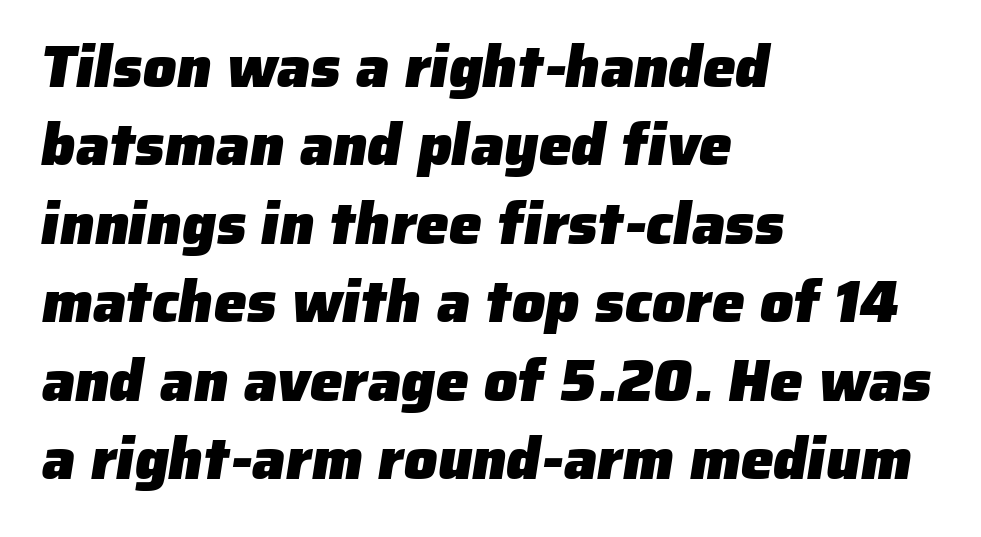
{"serif": "no", "bold": "yes", "weight": "heavy", "width": "normal", "stroke_contrast": "low", "x_height": "medium", "monospaced": "no", "underline": "no", "align": "left", "line_spacing": "normal", "line_spacing_ratio": 1.33, "letter_spacing": "normal", "letter_spacing_em": 0.0, "glyph_px": 59}
